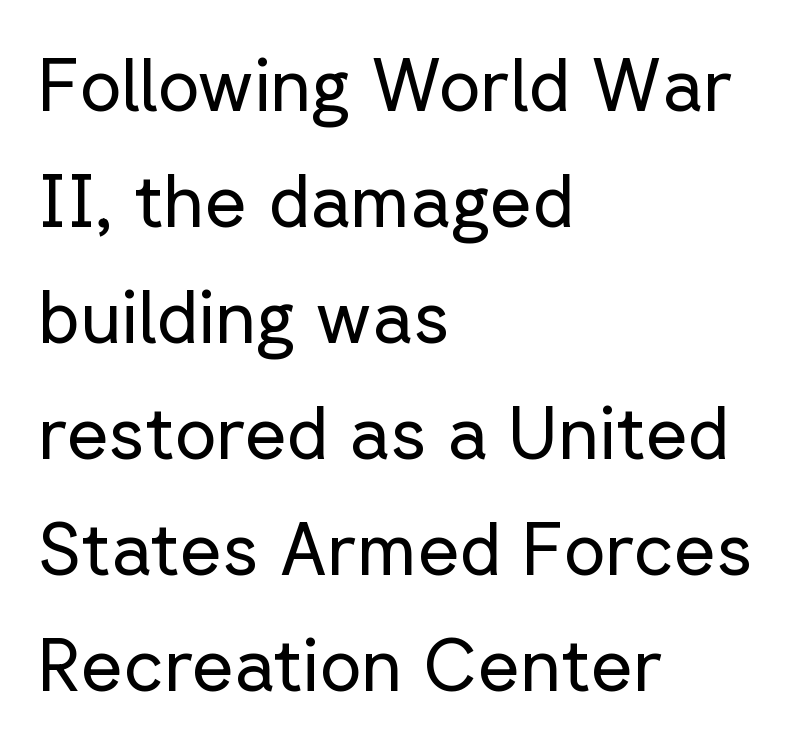
A student would call this left alignment; a typographer would say flush left, rag right. No letter is thick-stroked: the sample isn't bold. Is there much room between lines? A standard amount, neither cramped nor airy. The letters advance in unequal steps, a hallmark of proportional type.
